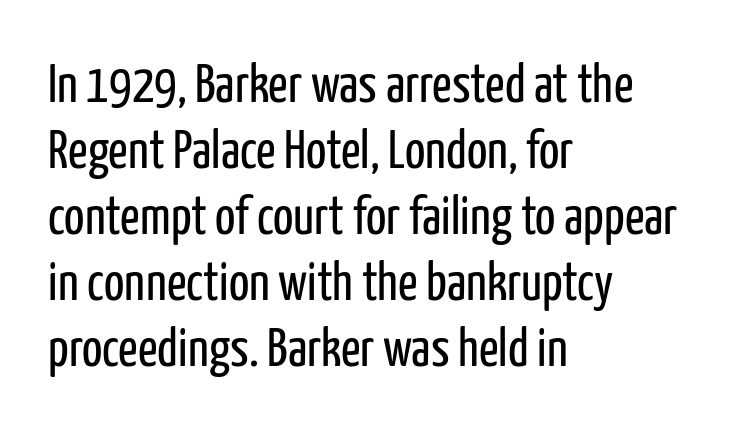
Spacing verdict: proportional, widths tailored to each character. Lines of text with bare space underneath. Is the stroke heavy? The answer is a plain regular-or-lighter. Letter spacing: default. Italic: no, the glyphs are upright roman. The typeface chosen for these lines omits serifs.
